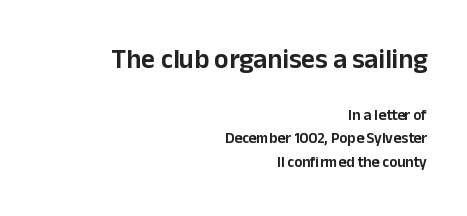
The letters in the upper block stand taller than those in the block below. Interline gaps are of average width in this sample. Underline: absent. In terms of posture, this sample is upright. The lines are quadded right.
